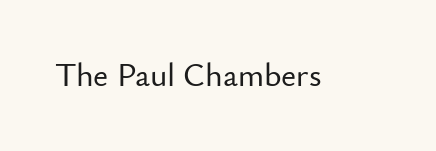
{"serif": "no", "italic": "no", "width": "normal", "stroke_contrast": "low", "x_height": "small", "monospaced": "no", "underline": "no", "letter_spacing": "normal", "letter_spacing_em": 0.0, "glyph_px": 33}
